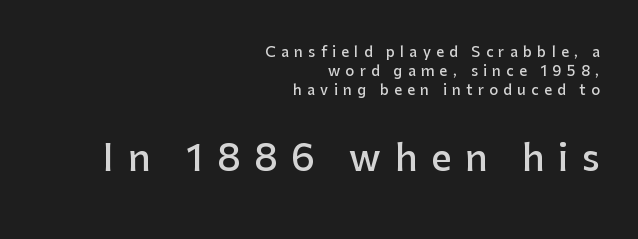
The image shows 36 px semibold sans-serif type, upright; set right-aligned, normal line spacing (1.35x), unusually wide letter spacing (+0.38 em), not underlined; the second (bottom) block is 2.57x larger; low stroke contrast and a medium x-height.
